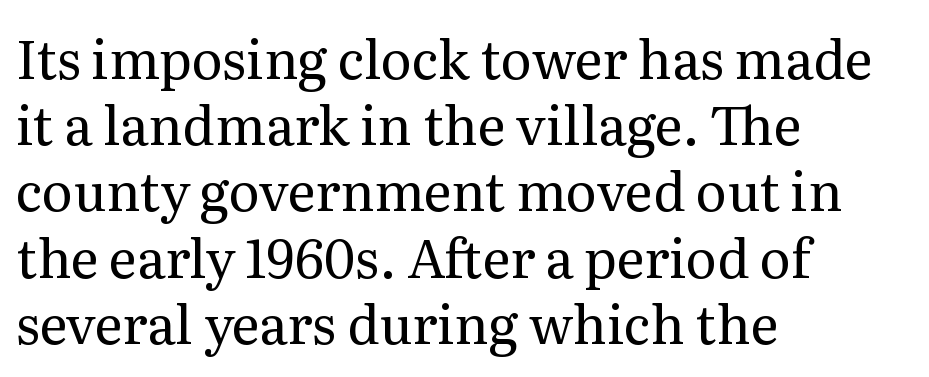
Q: Is the text bold? A: No.
Q: Is the text italic (slanted)? A: No, it is upright.
Q: Is the typeface a serif or a sans-serif typeface? A: Serif.
Q: Is the text underlined? A: No.
Q: How is the paragraph aligned? A: Left-aligned.
Q: Is the spacing between letters normal or unusually wide? A: Normal.
Q: Is the spacing between lines tight, normal or loose? A: Normal.
Q: Width (condensed, normal, or wide)? A: Normal.
Q: Stroke contrast? A: Medium.
Q: x-height? A: Medium.
Q: Monospaced? A: No.
